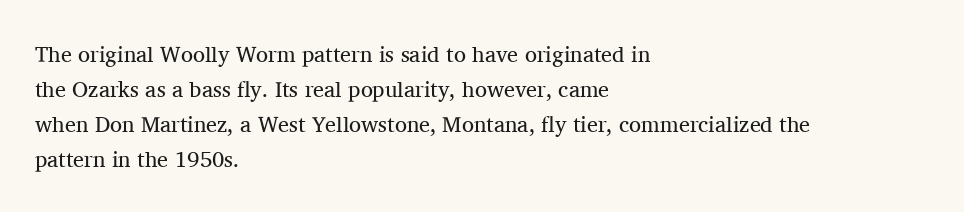
{"italic": "no", "bold": "no", "underline": "no", "align": "left", "line_spacing": "normal", "line_spacing_ratio": 1.59, "letter_spacing": "normal", "letter_spacing_em": 0.0, "glyph_px": 22}
